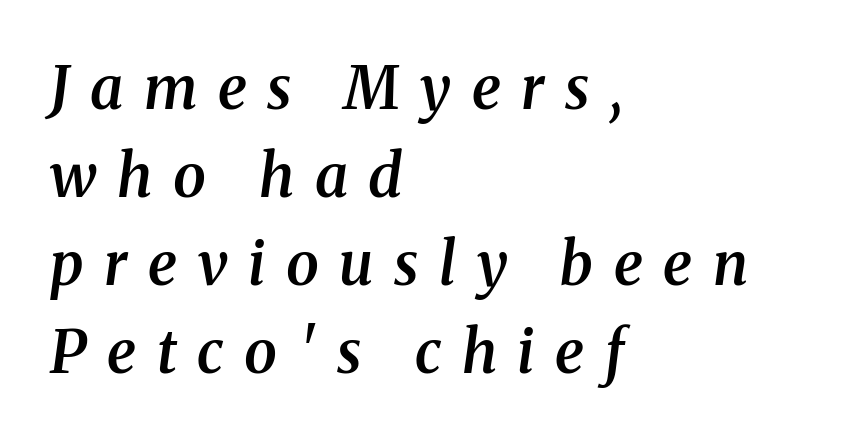
{"serif": "yes", "italic": "yes", "lean": "right", "slant_degrees": 8, "bold": "semi", "weight": "semibold", "width": "normal", "stroke_contrast": "medium", "x_height": "medium", "monospaced": "no", "underline": "no", "align": "left", "line_spacing": "normal", "line_spacing_ratio": 1.49, "letter_spacing": "wide", "letter_spacing_em": 0.35, "glyph_px": 59}
